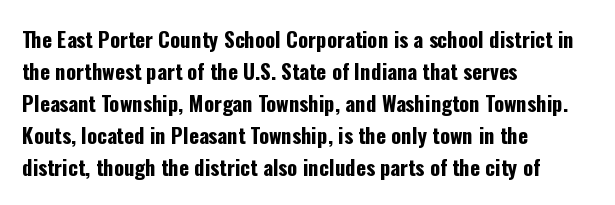
Q: Is the text bold? A: Yes.
Q: Is the text italic (slanted)? A: No, it is upright.
Q: Is the text underlined? A: No.
Q: How is the paragraph aligned? A: Left-aligned.
Q: Is the spacing between letters normal or unusually wide? A: Normal.
Q: Is the spacing between lines tight, normal or loose? A: Normal.
